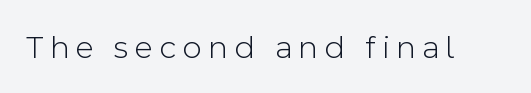
The image shows 33 px light sans-serif type, upright; set unusually wide letter spacing (+0.2 em), not underlined; a medium x-height.
